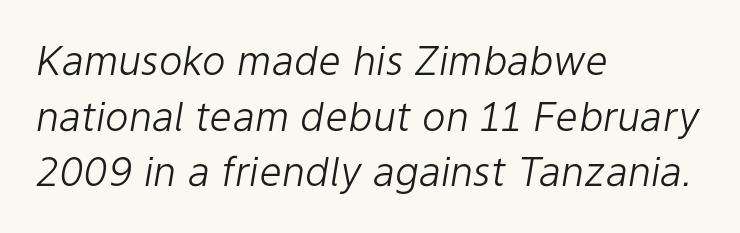
Q: Is the text bold? A: No.
Q: Is the text italic (slanted)? A: Yes, it leans right by about 9 degrees.
Q: Is the text underlined? A: No.
Q: How is the paragraph aligned? A: Left-aligned.
Q: Is the spacing between letters normal or unusually wide? A: Normal.
Q: Is the spacing between lines tight, normal or loose? A: Normal.
Q: Width (condensed, normal, or wide)? A: Normal.
Q: Stroke contrast? A: Low.
Q: x-height? A: Medium.
Q: Monospaced? A: No.
